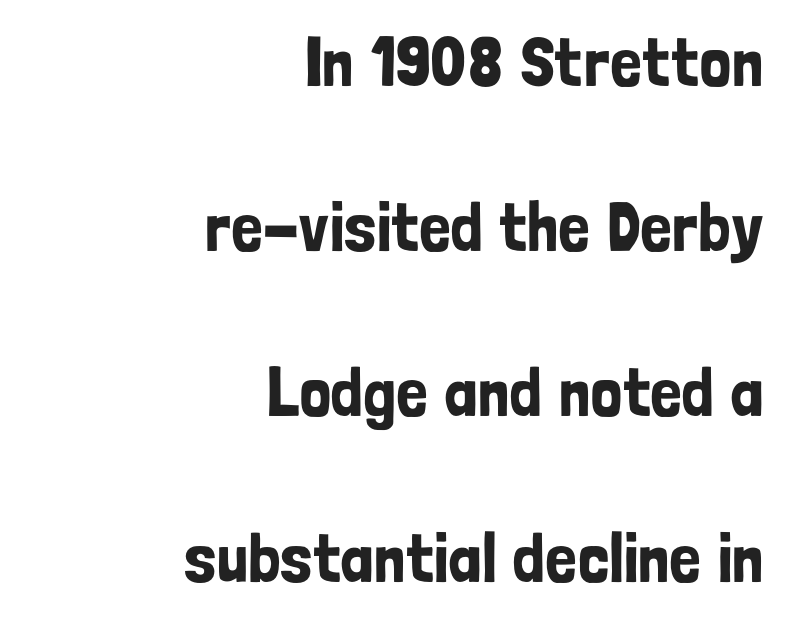
The image shows 70 px condensed sans-serif type, upright; set right-aligned, loose line spacing (2.36x), normal letter spacing, not underlined; low stroke contrast and a medium x-height.
